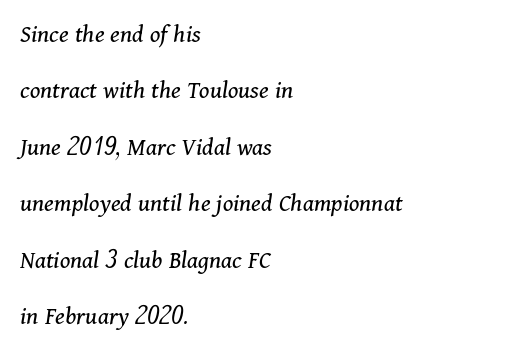
{"italic": "yes", "lean": "right", "slant_degrees": 11, "bold": "no", "underline": "no", "align": "left", "line_spacing": "loose", "line_spacing_ratio": 2.17, "letter_spacing": "normal", "letter_spacing_em": 0.0, "glyph_px": 26}
